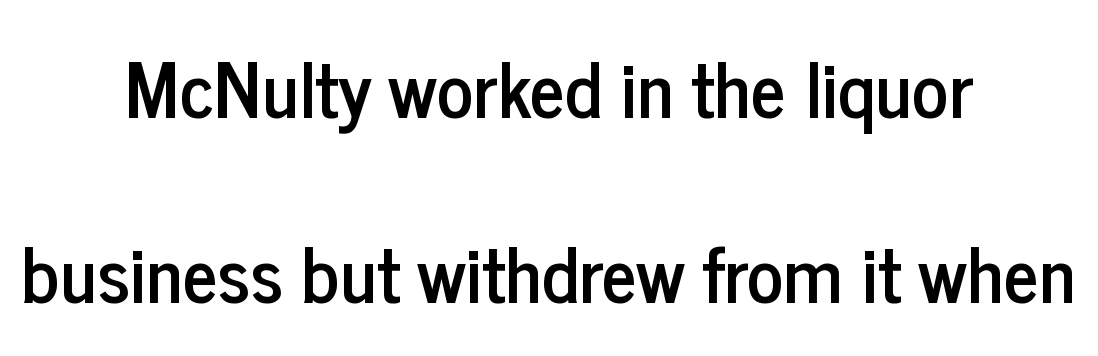
{"serif": "no", "italic": "no", "width": "condensed", "stroke_contrast": "low", "x_height": "medium", "monospaced": "no", "underline": "no", "align": "center", "line_spacing": "loose", "line_spacing_ratio": 2.44, "letter_spacing": "normal", "letter_spacing_em": 0.0, "glyph_px": 76}
